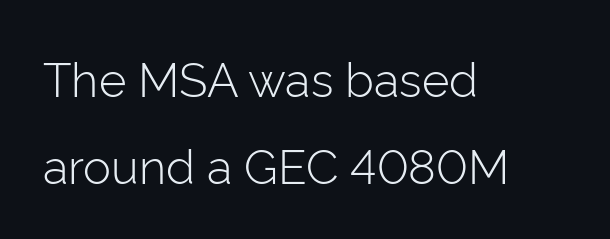
Q: Is the text bold? A: No.
Q: Is the text italic (slanted)? A: No, it is upright.
Q: Is the typeface a serif or a sans-serif typeface? A: Sans-serif.
Q: Is the text underlined? A: No.
Q: How is the paragraph aligned? A: Left-aligned.
Q: Is the spacing between letters normal or unusually wide? A: Normal.
Q: Width (condensed, normal, or wide)? A: Normal.
Q: Stroke contrast? A: Low.
Q: x-height? A: Medium.
Q: Monospaced? A: No.
